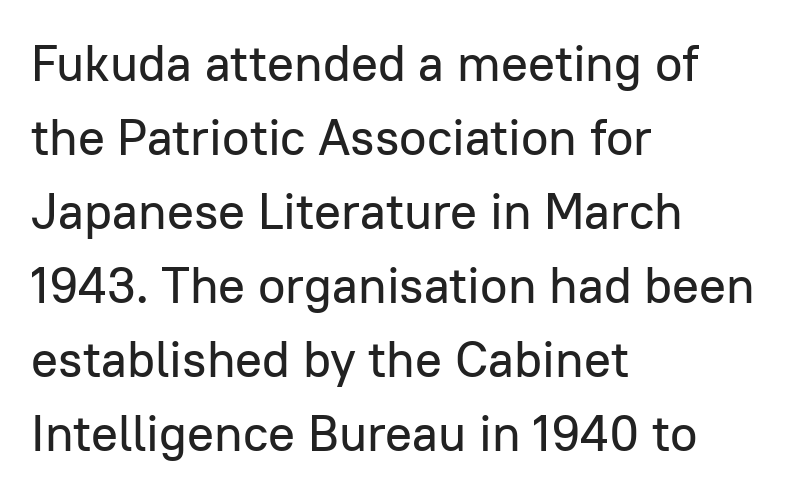
Q: Is the text italic (slanted)? A: No, it is upright.
Q: Is the typeface a serif or a sans-serif typeface? A: Sans-serif.
Q: Is the text underlined? A: No.
Q: How is the paragraph aligned? A: Left-aligned.
Q: Is the spacing between letters normal or unusually wide? A: Normal.
Q: Is the spacing between lines tight, normal or loose? A: Normal.
Q: Width (condensed, normal, or wide)? A: Normal.
Q: Stroke contrast? A: Low.
Q: x-height? A: Medium.
Q: Monospaced? A: No.
